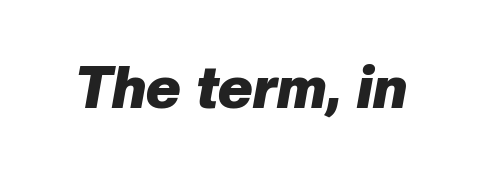
Q: Is the text bold? A: Yes.
Q: Is the text italic (slanted)? A: Yes, it leans right by about 10 degrees.
Q: Is the text underlined? A: No.
Q: Is the spacing between letters normal or unusually wide? A: Normal.
Q: Width (condensed, normal, or wide)? A: Normal.
Q: Stroke contrast? A: Low.
Q: x-height? A: Medium.
Q: Monospaced? A: No.
